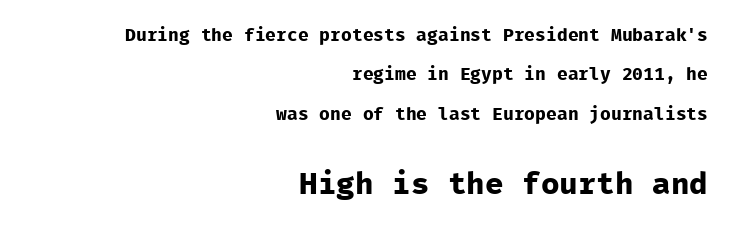
Q: Is the text bold? A: Yes.
Q: Is the text italic (slanted)? A: No, it is upright.
Q: Is the typeface a serif or a sans-serif typeface? A: Sans-serif.
Q: Is the text underlined? A: No.
Q: How is the paragraph aligned? A: Right-aligned.
Q: Is the spacing between letters normal or unusually wide? A: Normal.
Q: Is the spacing between lines tight, normal or loose? A: Loose.
Q: Which block of text is set in a larger size, the first (top) or the second (bottom)? A: The second (bottom) one.
Q: Width (condensed, normal, or wide)? A: Normal.
Q: Stroke contrast? A: Low.
Q: x-height? A: Medium.
Q: Monospaced? A: Yes.
